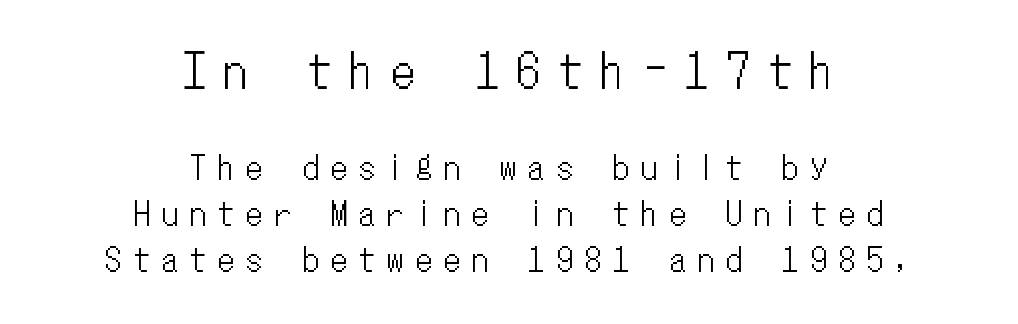
Is the lower block the larger one? No — the upper block carries the bigger type. There is plenty of visible air inserted between adjacent glyphs. The strip under each line holds only bare page. The specimen reads as upright at a glance. Each line is balanced around a shared central axis. Note the uniform advance width — an 'i' takes as much space as an 'm'.
